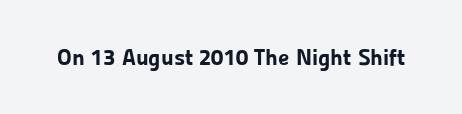
The image shows 23 px bold type, upright; set normal letter spacing, not underlined.
